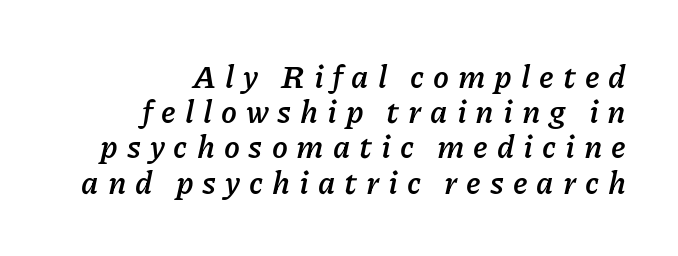
{"italic": "yes", "lean": "right", "slant_degrees": 11, "bold": "yes", "weight": "semibold", "width": "normal", "stroke_contrast": "low", "x_height": "medium", "monospaced": "no", "underline": "no", "align": "right", "line_spacing": "tight", "line_spacing_ratio": 1.1, "letter_spacing": "wide", "letter_spacing_em": 0.28, "glyph_px": 32}
